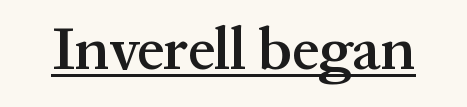
Character widths vary here, with narrow letters taking less room than wide ones. Strokes here are thickened, but only to semibold level. The font family rendered here belongs to the serif group. Standard letterfit; no display-style spreading of the glyphs. The letters stand upright; this is a roman face. Has an underline been added? It has.
